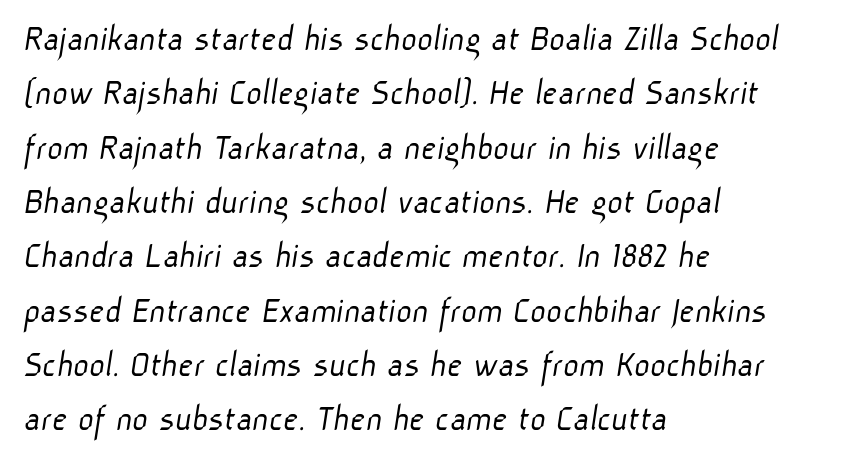
{"serif": "no", "bold": "no", "weight": "light", "width": "normal", "stroke_contrast": "low", "x_height": "medium", "monospaced": "no", "underline": "no", "align": "left", "line_spacing": "normal", "line_spacing_ratio": 1.43, "letter_spacing": "normal", "letter_spacing_em": 0.0, "glyph_px": 38}
